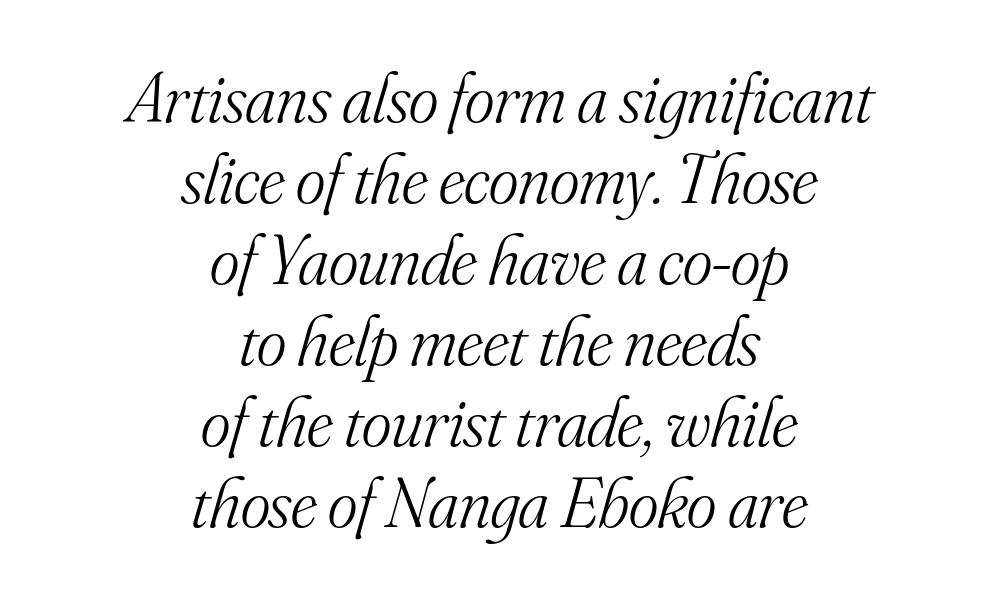
A typesetter would call this proportional, since set widths differ per character. Italic? Definitely — the glyphs are oblique. Underlining? Definitely not there. Line starts and ends both wander, symmetrically.
